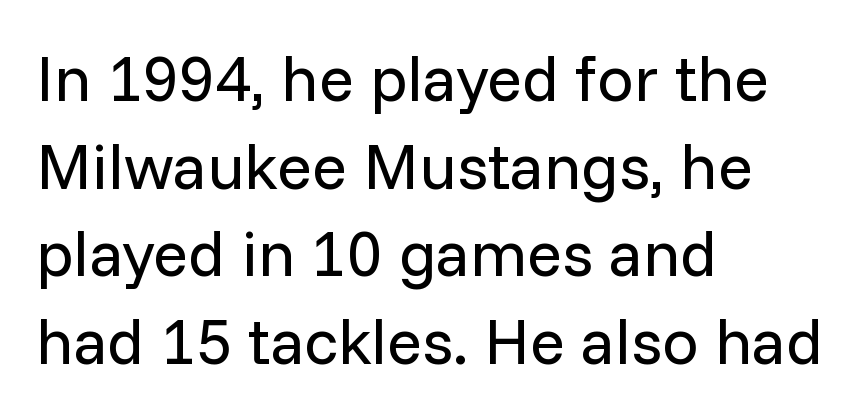
The lettering holds an erect, upright posture throughout. Are there feet on the stems? There aren't — it's a sans. Is this a fixed-width face? No — the glyphs have proportional, varying widths. The compositor pushed each line to the left boundary.
